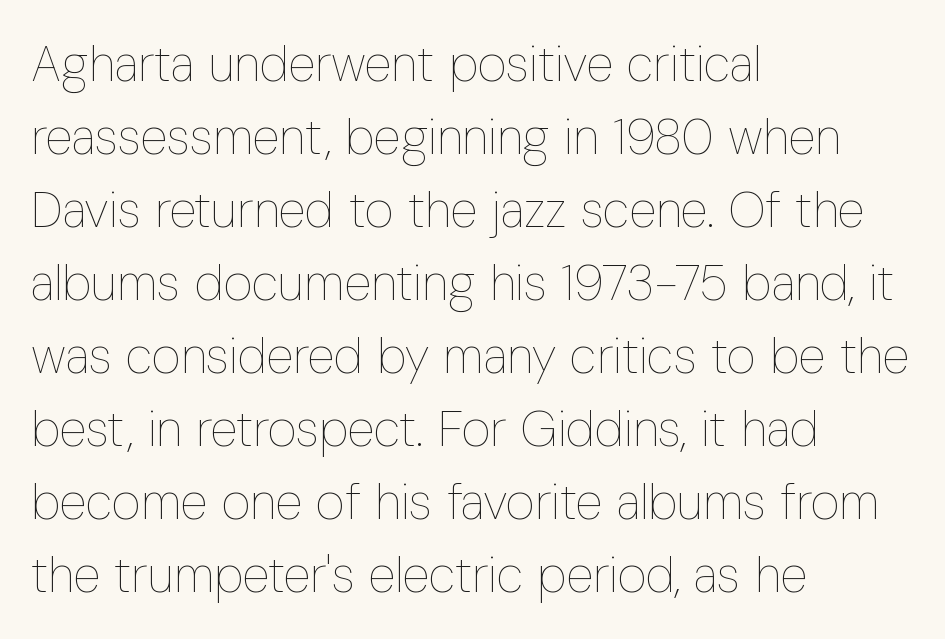
The image shows 50 px thin, condensed type, upright; set left-aligned, normal line spacing (1.46x), normal letter spacing, not underlined; low stroke contrast and a medium x-height.
